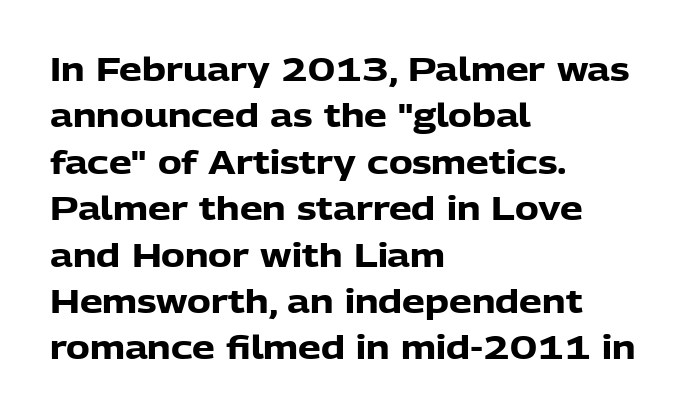
{"serif": "no", "italic": "no", "bold": "yes", "weight": "heavy", "width": "normal", "stroke_contrast": "low", "x_height": "medium", "monospaced": "no", "underline": "no", "align": "left", "line_spacing": "normal", "line_spacing_ratio": 1.45, "letter_spacing": "normal", "letter_spacing_em": 0.0, "glyph_px": 32}
